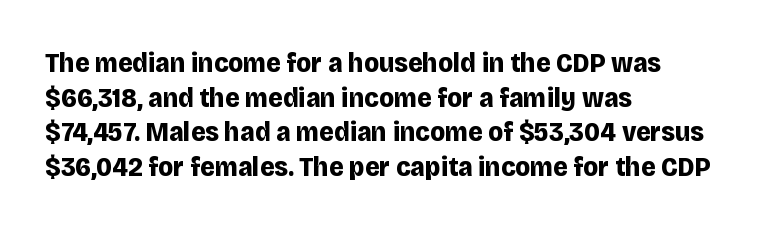
This is sans-serif lettering, the kind often seen on screens and signage. How heavy is the stroke? Heavy — this is a bold. Character widths vary here, with narrow letters taking less room than wide ones. It's the straight-up-and-down kind of type. Compared with a centered layout, this one pins lines to the left instead. Plain, unruled lines of type.
